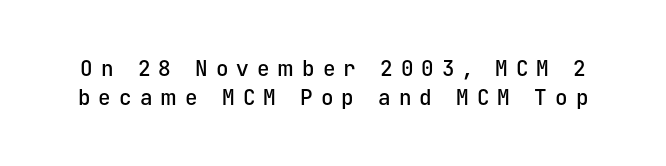
{"italic": "no", "bold": "semi", "underline": "no", "line_spacing": "normal", "line_spacing_ratio": 1.38, "letter_spacing": "wide", "letter_spacing_em": 0.38, "glyph_px": 21}
